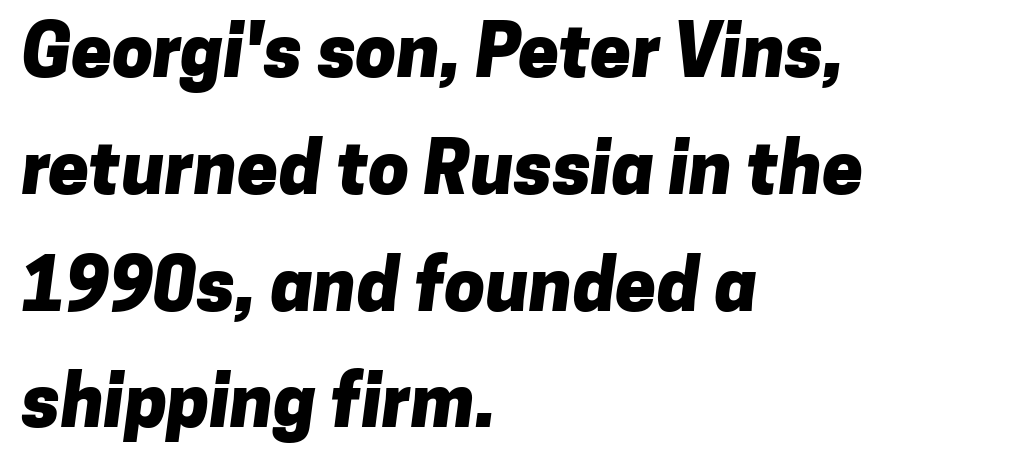
Q: Is the text bold? A: Yes.
Q: Is the typeface a serif or a sans-serif typeface? A: Sans-serif.
Q: Is the text underlined? A: No.
Q: How is the paragraph aligned? A: Left-aligned.
Q: Is the spacing between letters normal or unusually wide? A: Normal.
Q: Is the spacing between lines tight, normal or loose? A: Normal.
Q: Width (condensed, normal, or wide)? A: Normal.
Q: Stroke contrast? A: Low.
Q: x-height? A: Medium.
Q: Monospaced? A: No.
